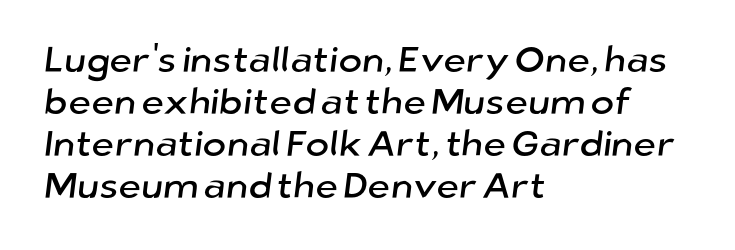
The image shows 36 px sans-serif type; set left-aligned, line spacing 1.17x, normal letter spacing, not underlined; low stroke contrast and a medium x-height.
